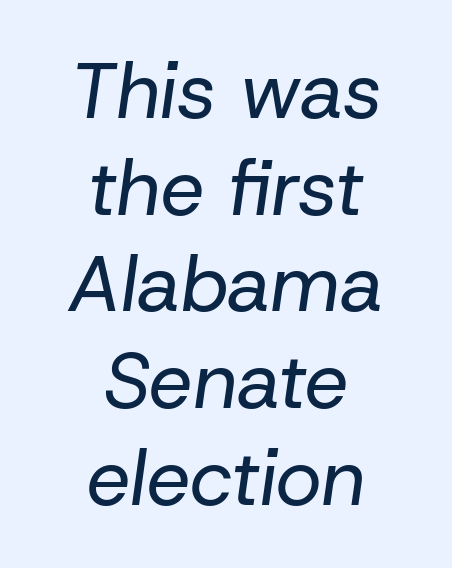
Q: Is the text bold? A: No.
Q: Is the text italic (slanted)? A: Yes, it leans right by about 8 degrees.
Q: Is the text underlined? A: No.
Q: How is the paragraph aligned? A: Centered.
Q: Is the spacing between letters normal or unusually wide? A: Normal.
Q: Width (condensed, normal, or wide)? A: Normal.
Q: Stroke contrast? A: Low.
Q: x-height? A: Medium.
Q: Monospaced? A: No.
